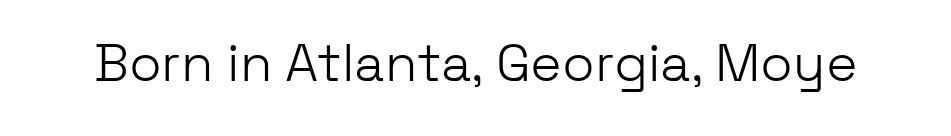
The image shows 53 px light sans-serif type, upright; set normal letter spacing, not underlined; low stroke contrast and a medium x-height.
